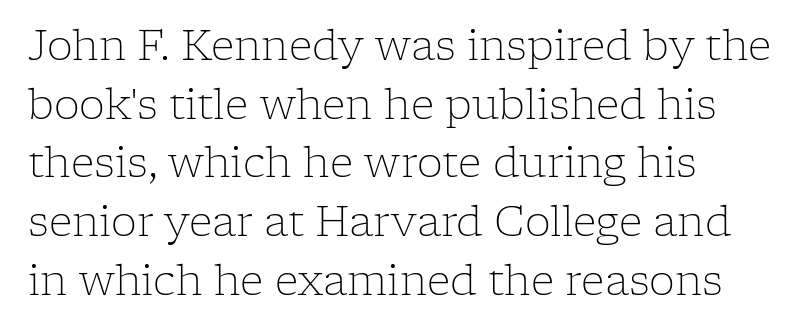
{"serif": "yes", "italic": "no", "bold": "no", "weight": "light", "width": "normal", "stroke_contrast": "low", "x_height": "medium", "monospaced": "no", "underline": "no", "align": "left", "line_spacing": "normal", "line_spacing_ratio": 1.43, "letter_spacing": "normal", "letter_spacing_em": 0.0, "glyph_px": 41}
